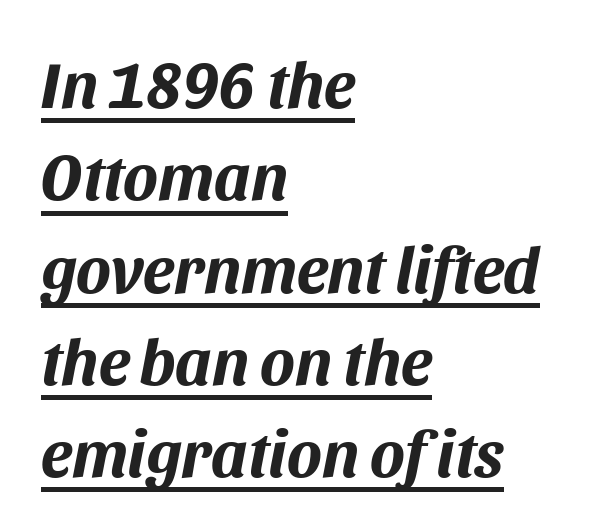
Q: Is the text bold? A: Yes.
Q: Is the text italic (slanted)? A: Yes, it leans right by about 11 degrees.
Q: Is the text underlined? A: Yes.
Q: How is the paragraph aligned? A: Left-aligned.
Q: Is the spacing between letters normal or unusually wide? A: Normal.
Q: Is the spacing between lines tight, normal or loose? A: Normal.
Q: Width (condensed, normal, or wide)? A: Normal.
Q: Stroke contrast? A: Medium.
Q: x-height? A: Large.
Q: Monospaced? A: No.
